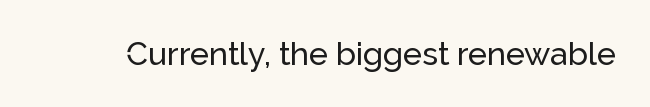
Q: Is the text italic (slanted)? A: No, it is upright.
Q: Is the typeface a serif or a sans-serif typeface? A: Sans-serif.
Q: Is the text underlined? A: No.
Q: Is the spacing between letters normal or unusually wide? A: Normal.
Q: Width (condensed, normal, or wide)? A: Normal.
Q: Stroke contrast? A: Low.
Q: x-height? A: Medium.
Q: Monospaced? A: No.
